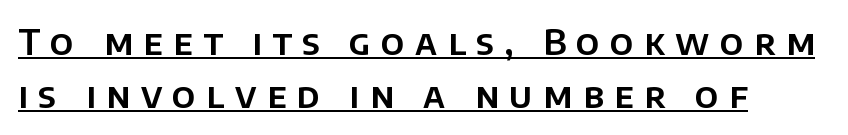
{"serif": "no", "italic": "no", "width": "normal", "stroke_contrast": "low", "x_height": "large", "monospaced": "no", "underline": "yes", "align": "left", "line_spacing": "normal", "line_spacing_ratio": 1.52, "letter_spacing": "wide", "letter_spacing_em": 0.3, "glyph_px": 35}
